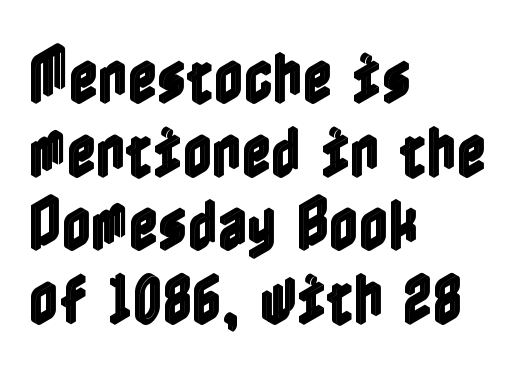
The image shows 57 px condensed type, upright; set left-aligned, normal line spacing (1.29x), normal letter spacing, not underlined; a medium x-height.
